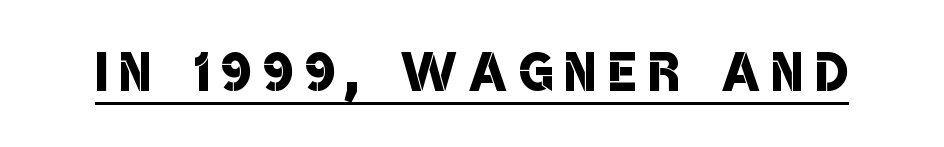
Q: Is the text bold? A: Semi-bold.
Q: Is the typeface a serif or a sans-serif typeface? A: Sans-serif.
Q: Is the text underlined? A: Yes.
Q: Width (condensed, normal, or wide)? A: Condensed.
Q: Stroke contrast? A: Low.
Q: x-height? A: Large.
Q: Monospaced? A: No.
